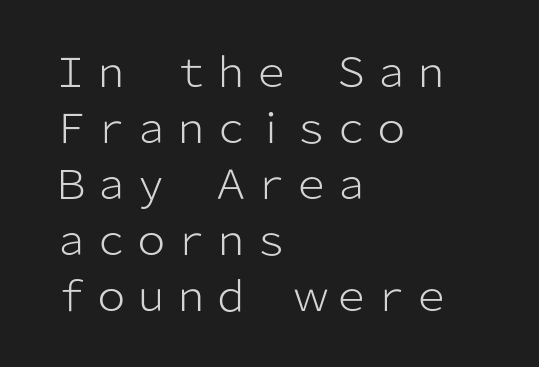
Q: Is the text bold? A: No.
Q: Is the text italic (slanted)? A: No, it is upright.
Q: Is the typeface a serif or a sans-serif typeface? A: Sans-serif.
Q: Is the text underlined? A: No.
Q: How is the paragraph aligned? A: Left-aligned.
Q: Is the spacing between letters normal or unusually wide? A: Normal.
Q: Is the spacing between lines tight, normal or loose? A: Normal.
Q: Width (condensed, normal, or wide)? A: Normal.
Q: Stroke contrast? A: Low.
Q: x-height? A: Medium.
Q: Monospaced? A: No.
